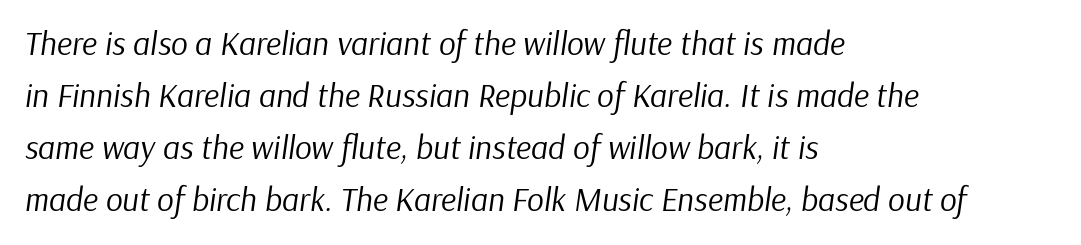
The image shows 33 px regular-weight type, italic (leaning right); set left-aligned, normal line spacing (1.58x), normal letter spacing, not underlined; low stroke contrast and a medium x-height.
